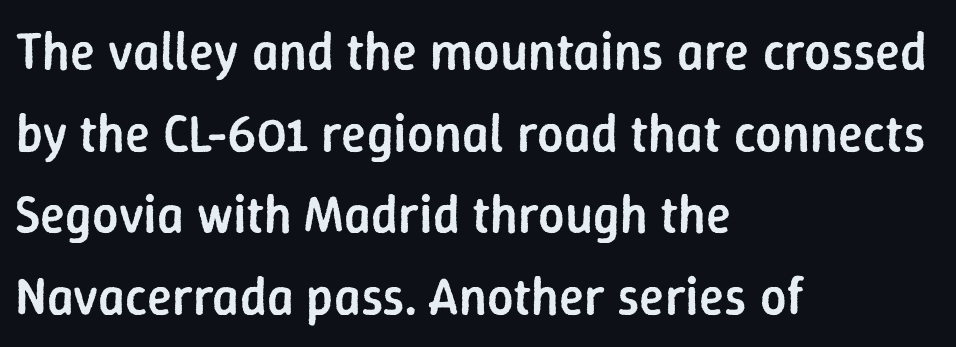
Q: Is the text bold? A: Semi-bold.
Q: Is the text italic (slanted)? A: No, it is upright.
Q: Is the typeface a serif or a sans-serif typeface? A: Sans-serif.
Q: Is the text underlined? A: No.
Q: How is the paragraph aligned? A: Left-aligned.
Q: Is the spacing between letters normal or unusually wide? A: Normal.
Q: Is the spacing between lines tight, normal or loose? A: Normal.
Q: Width (condensed, normal, or wide)? A: Normal.
Q: Stroke contrast? A: Low.
Q: x-height? A: Medium.
Q: Monospaced? A: No.
